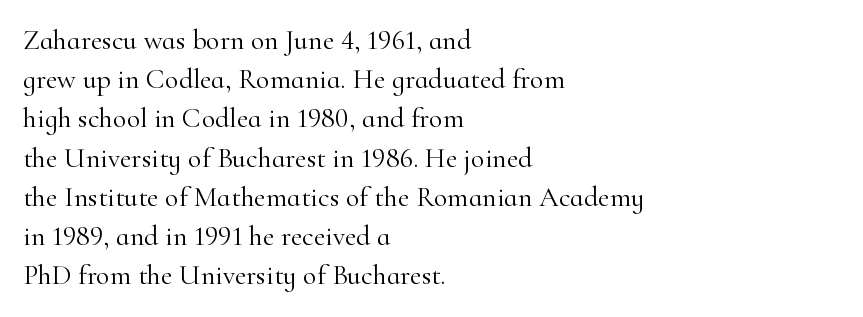
{"serif": "yes", "italic": "no", "bold": "no", "weight": "light", "width": "normal", "stroke_contrast": "high", "x_height": "small", "monospaced": "no", "underline": "no", "align": "left", "line_spacing": "normal", "line_spacing_ratio": 1.4, "letter_spacing": "normal", "letter_spacing_em": 0.0, "glyph_px": 28}
